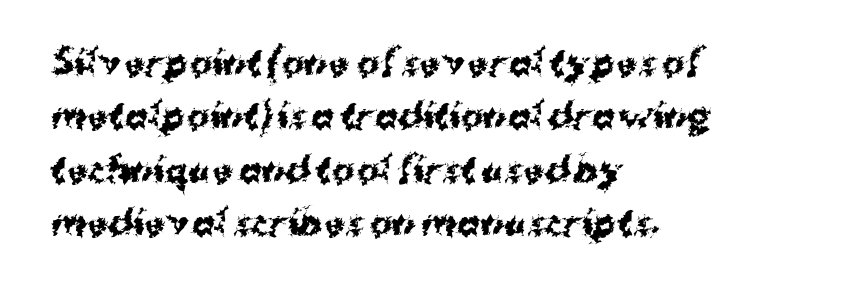
The image shows 34 px bold sans-serif type; set left-aligned, normal line spacing (1.57x), normal letter spacing, not underlined; medium stroke contrast and a medium x-height.
